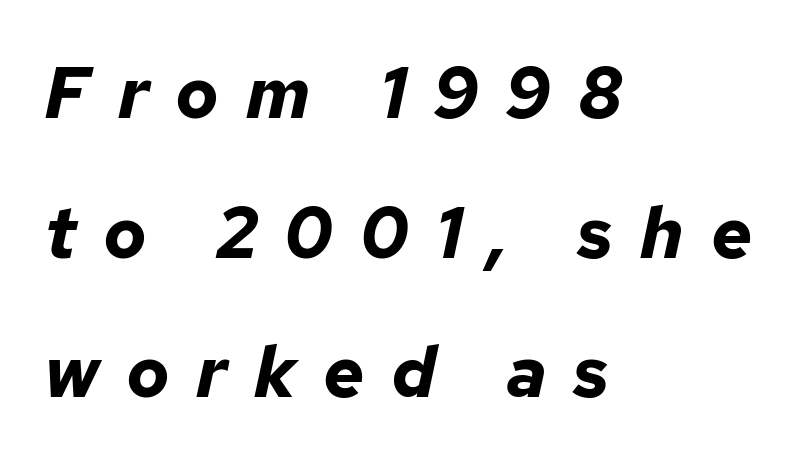
Q: Is the text bold? A: Yes.
Q: Is the text italic (slanted)? A: Yes, it leans right by about 12 degrees.
Q: Is the text underlined? A: No.
Q: How is the paragraph aligned? A: Left-aligned.
Q: Is the spacing between letters normal or unusually wide? A: Unusually wide.
Q: Is the spacing between lines tight, normal or loose? A: Loose.
Q: Width (condensed, normal, or wide)? A: Normal.
Q: Stroke contrast? A: Low.
Q: x-height? A: Medium.
Q: Monospaced? A: No.
